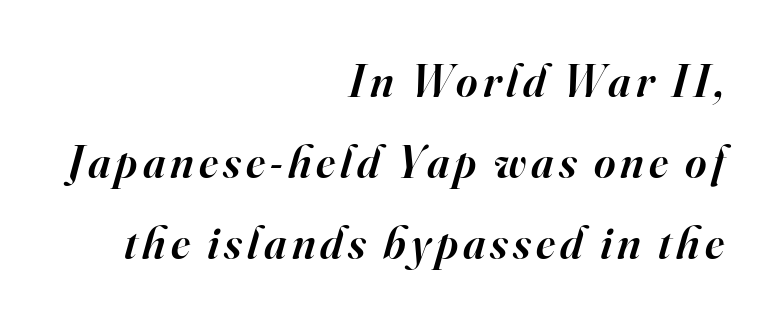
{"serif": "yes", "italic": "yes", "lean": "right", "slant_degrees": 16, "bold": "semi", "weight": "semibold", "width": "normal", "stroke_contrast": "high", "x_height": "small", "monospaced": "no", "underline": "no", "align": "right", "line_spacing_ratio": 1.76, "glyph_px": 46}
